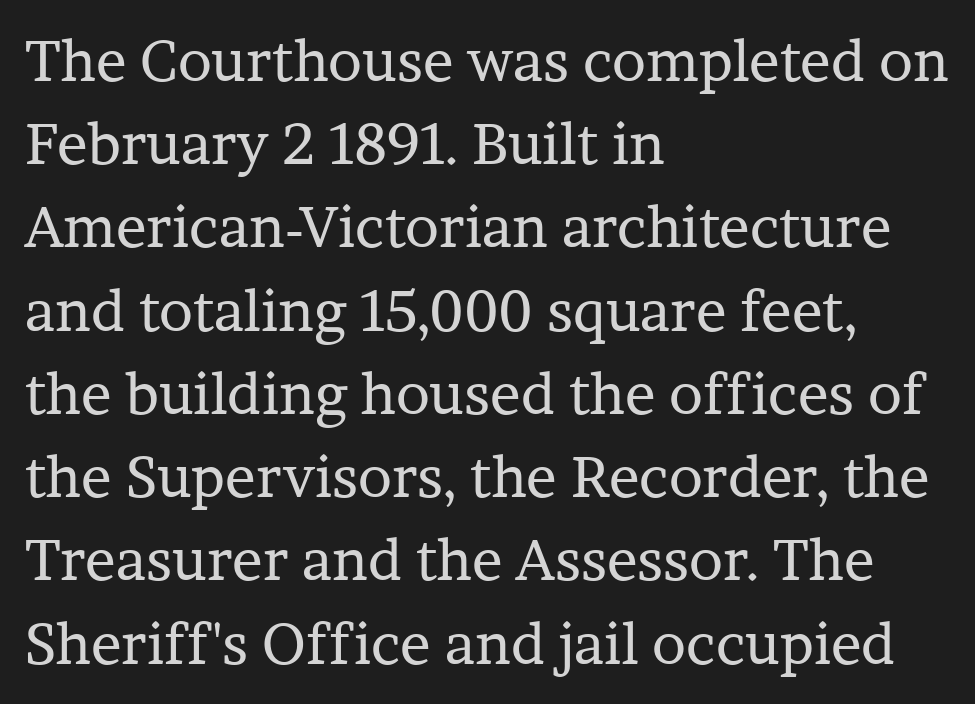
Q: Is the text bold? A: No.
Q: Is the text italic (slanted)? A: No, it is upright.
Q: Is the typeface a serif or a sans-serif typeface? A: Serif.
Q: Is the text underlined? A: No.
Q: How is the paragraph aligned? A: Left-aligned.
Q: Is the spacing between letters normal or unusually wide? A: Normal.
Q: Is the spacing between lines tight, normal or loose? A: Normal.
Q: Width (condensed, normal, or wide)? A: Normal.
Q: Stroke contrast? A: Low.
Q: x-height? A: Medium.
Q: Monospaced? A: No.
